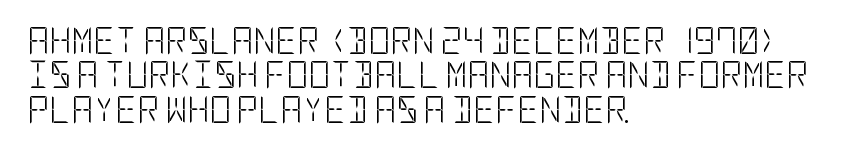
The image shows 27 px text type, upright; set left-aligned, normal line spacing (1.27x), normal letter spacing, not underlined.
